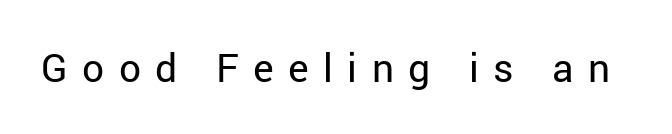
Q: Is the text bold? A: No.
Q: Is the text italic (slanted)? A: No, it is upright.
Q: Is the typeface a serif or a sans-serif typeface? A: Sans-serif.
Q: Is the text underlined? A: No.
Q: Is the spacing between letters normal or unusually wide? A: Unusually wide.
Q: Width (condensed, normal, or wide)? A: Normal.
Q: Stroke contrast? A: Low.
Q: x-height? A: Medium.
Q: Monospaced? A: No.
